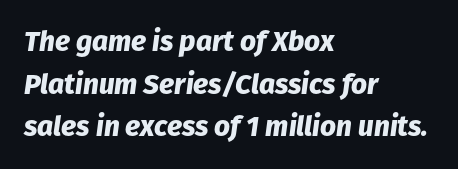
The image shows 28 px heavy type, italic (leaning right); set left-aligned, normal line spacing (1.52x), normal letter spacing, not underlined; low stroke contrast and a medium x-height.
